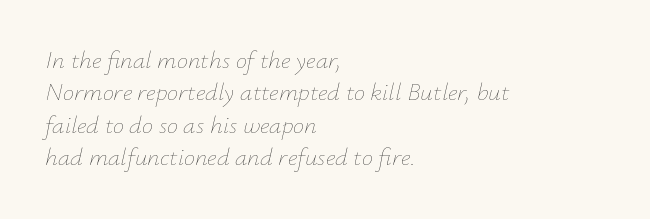
Q: Is the text bold? A: No.
Q: Is the text italic (slanted)? A: Yes, it leans right by about 12 degrees.
Q: Is the text underlined? A: No.
Q: How is the paragraph aligned? A: Left-aligned.
Q: Is the spacing between letters normal or unusually wide? A: Normal.
Q: Is the spacing between lines tight, normal or loose? A: Normal.
